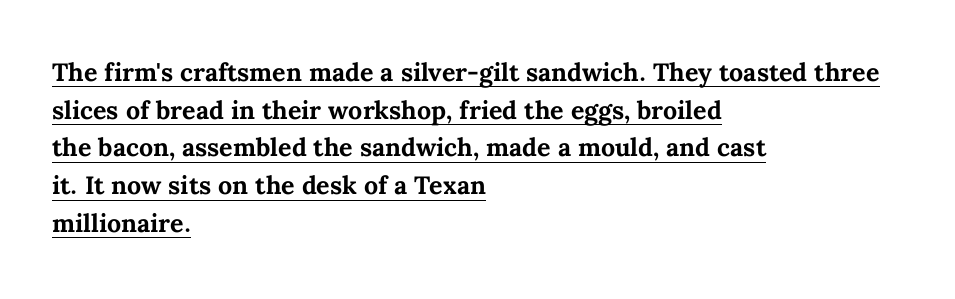
The image shows 25 px bold type, upright; set left-aligned, normal line spacing (1.51x), normal letter spacing, underlined.
